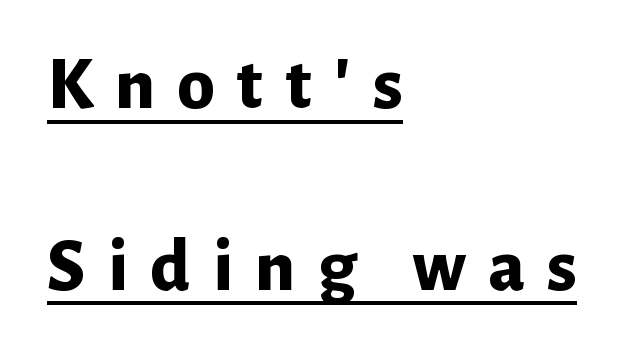
The image shows 76 px bold sans-serif type, upright; set left-aligned, loose line spacing (2.39x), unusually wide letter spacing (+0.29 em), underlined; low stroke contrast and a medium x-height.
